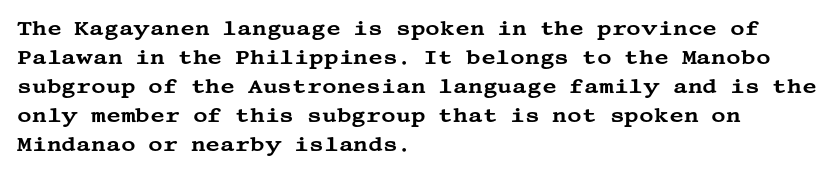
{"italic": "no", "underline": "no", "align": "left", "line_spacing": "normal", "line_spacing_ratio": 1.45, "letter_spacing": "normal", "letter_spacing_em": 0.0, "glyph_px": 20}
